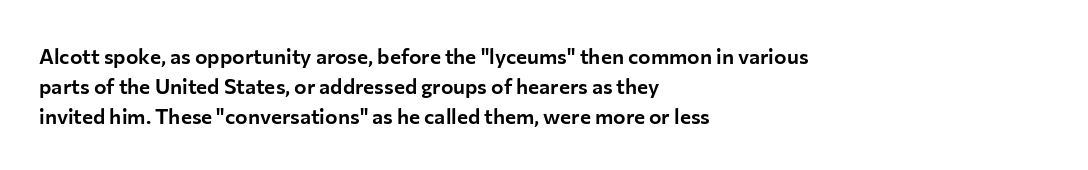
Which margin do the lines hug? The left one — the right edge is uneven. The letters stand upright; this is a roman face. Any mark beneath the type? The region is blank. The space between consecutive lines is moderate. No extra tracking has been applied to these lines.
